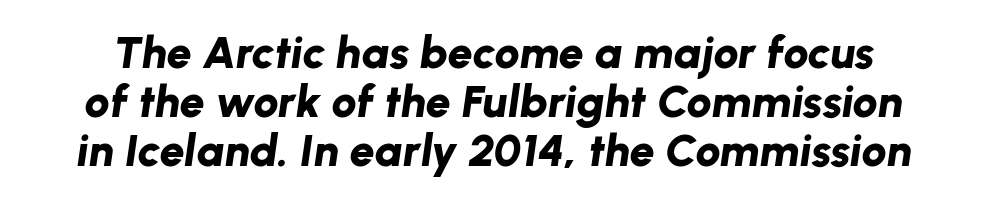
Q: Is the text bold? A: Yes.
Q: Is the text italic (slanted)? A: Yes, it leans right by about 8 degrees.
Q: Is the text underlined? A: No.
Q: Is the spacing between letters normal or unusually wide? A: Normal.
Q: Is the spacing between lines tight, normal or loose? A: Tight.
Q: Width (condensed, normal, or wide)? A: Normal.
Q: Stroke contrast? A: Low.
Q: x-height? A: Medium.
Q: Monospaced? A: No.
